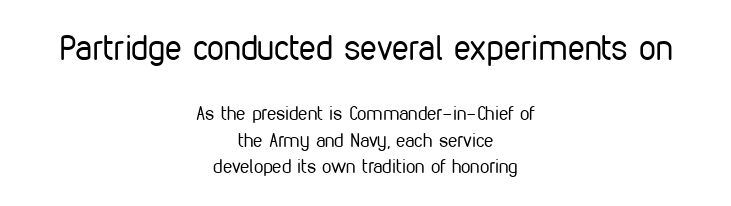
{"serif": "no", "italic": "no", "bold": "no", "weight": "regular", "width": "condensed", "stroke_contrast": "low", "x_height": "medium", "monospaced": "no", "underline": "no", "align": "center", "line_spacing": "normal", "line_spacing_ratio": 1.39, "letter_spacing": "normal", "letter_spacing_em": 0.0, "larger_block": "first", "size_ratio": 1.79, "glyph_px": 34}
